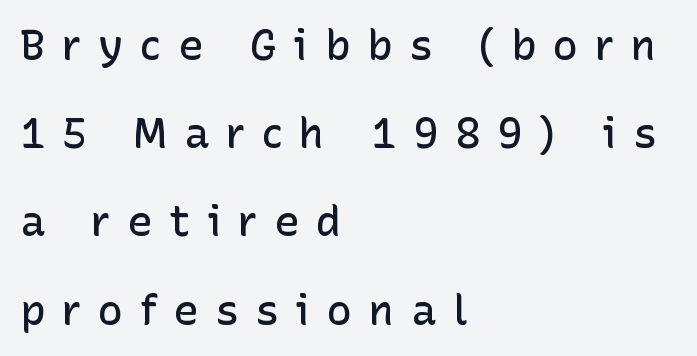
{"serif": "no", "italic": "no", "bold": "semi", "weight": "semibold", "width": "normal", "stroke_contrast": "low", "x_height": "medium", "monospaced": "no", "underline": "no", "align": "left", "line_spacing": "loose", "line_spacing_ratio": 2.1, "letter_spacing": "wide", "letter_spacing_em": 0.4, "glyph_px": 42}
